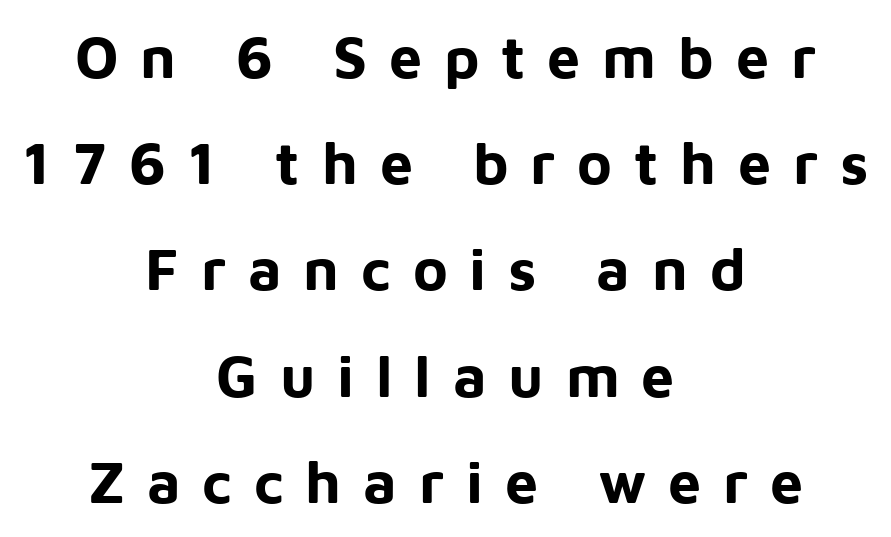
The lines in this sample share a center point and differ in where they start and stop. The face used here is proportionally spaced, like ordinary book or web type. The foot of each line stays bare and open. These lines are composed in type without serifs. The tracking reads as deliberately expanded to a designer's eye. Nope, not italic — everything's standing straight.
